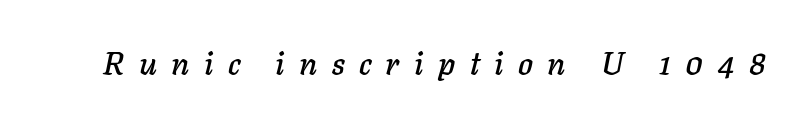
{"italic": "yes", "lean": "right", "slant_degrees": 11, "width": "normal", "stroke_contrast": "low", "x_height": "medium", "monospaced": "no", "underline": "no", "letter_spacing": "wide", "letter_spacing_em": 0.45, "glyph_px": 32}
